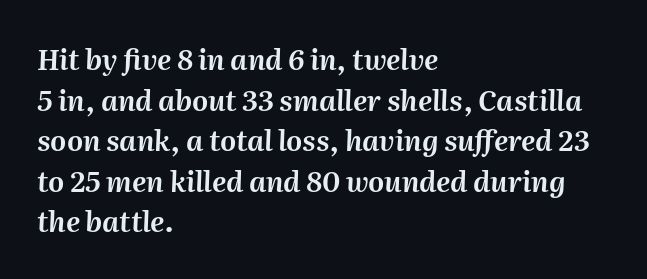
{"italic": "yes", "lean": "right", "slant_degrees": 2, "width": "normal", "stroke_contrast": "medium", "x_height": "medium", "monospaced": "no", "underline": "no", "align": "left", "line_spacing": "normal", "line_spacing_ratio": 1.45, "letter_spacing": "normal", "letter_spacing_em": 0.0, "glyph_px": 28}
